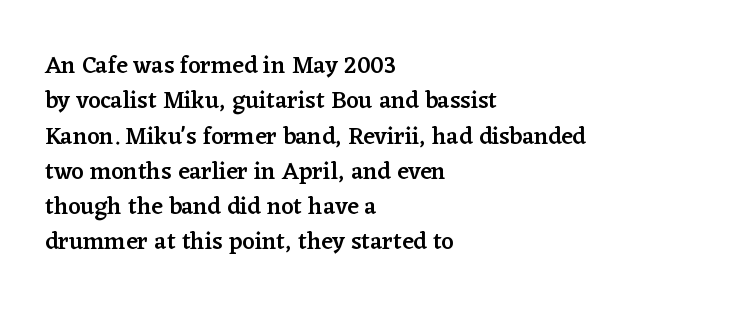
A fair bit of extra ink — the face is semibold, not bold. A roman cut, with each character standing at attention. The ragged edge is on the right, which tells us the setting is flush left. Leading: standard. The area under the type is left untouched.
